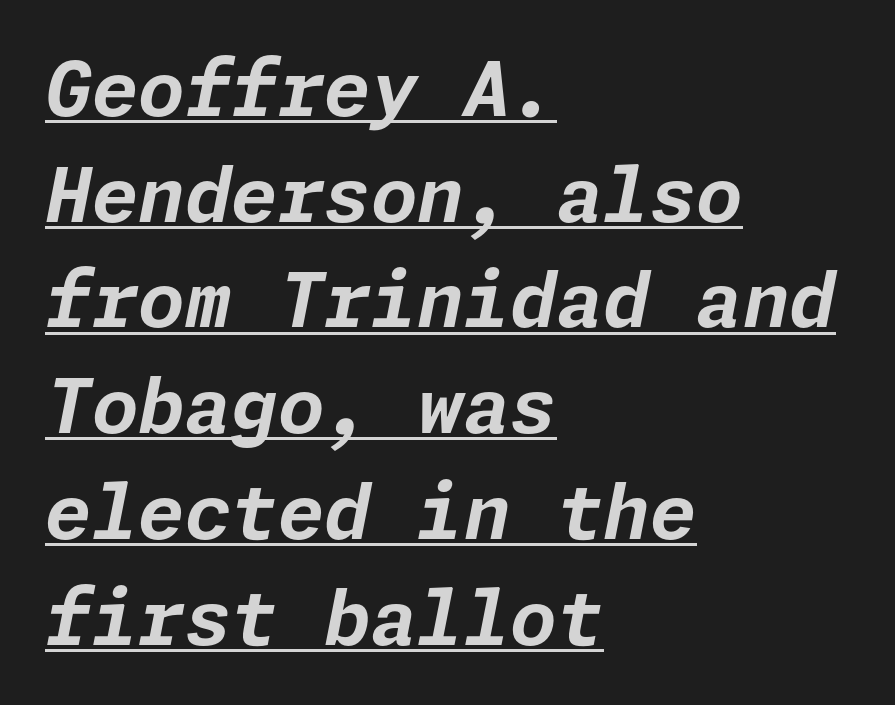
Emphasis-style slanted type is in use. Students, observe: this is what conventionally led text looks like. Thick stems and heavy bowls — unmistakably bold. Here the glyphs are tracked normally, forming tight word shapes.
